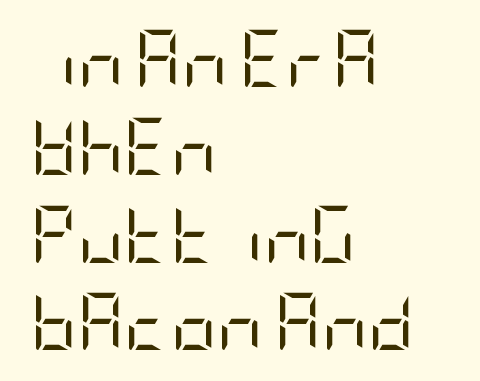
Q: Is the text bold? A: No.
Q: Is the text italic (slanted)? A: No, it is upright.
Q: Is the typeface a serif or a sans-serif typeface? A: Sans-serif.
Q: Is the text underlined? A: No.
Q: How is the paragraph aligned? A: Left-aligned.
Q: Is the spacing between letters normal or unusually wide? A: Normal.
Q: Is the spacing between lines tight, normal or loose? A: Normal.
Q: Width (condensed, normal, or wide)? A: Condensed.
Q: Stroke contrast? A: Low.
Q: x-height? A: Large.
